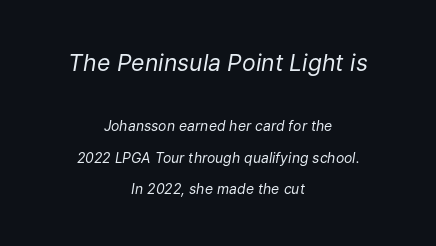
Q: Is the text bold? A: No.
Q: Is the text italic (slanted)? A: Yes, it leans right by about 9 degrees.
Q: Is the text underlined? A: No.
Q: How is the paragraph aligned? A: Centered.
Q: Is the spacing between letters normal or unusually wide? A: Normal.
Q: Is the spacing between lines tight, normal or loose? A: Loose.
Q: Which block of text is set in a larger size, the first (top) or the second (bottom)? A: The first (top) one.
